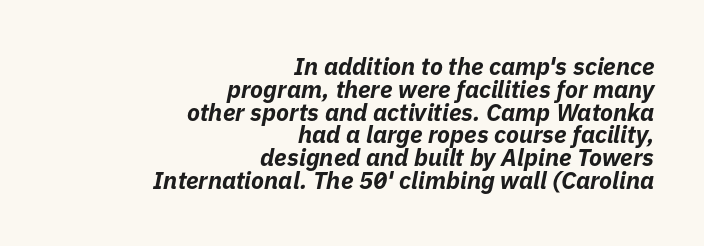
Q: Is the text bold? A: Yes.
Q: Is the text italic (slanted)? A: Yes, it leans right by about 11 degrees.
Q: Is the text underlined? A: No.
Q: How is the paragraph aligned? A: Right-aligned.
Q: Is the spacing between letters normal or unusually wide? A: Normal.
Q: Is the spacing between lines tight, normal or loose? A: Tight.
